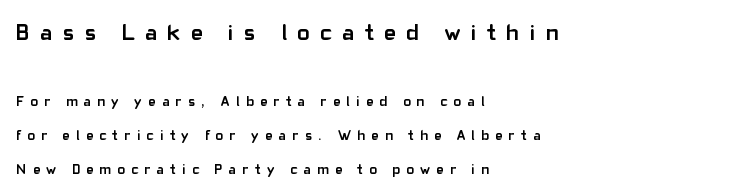
Q: Is the text bold? A: Yes.
Q: Is the text italic (slanted)? A: No, it is upright.
Q: Is the text underlined? A: No.
Q: How is the paragraph aligned? A: Left-aligned.
Q: Is the spacing between letters normal or unusually wide? A: Unusually wide.
Q: Is the spacing between lines tight, normal or loose? A: Loose.
Q: Which block of text is set in a larger size, the first (top) or the second (bottom)? A: The first (top) one.
